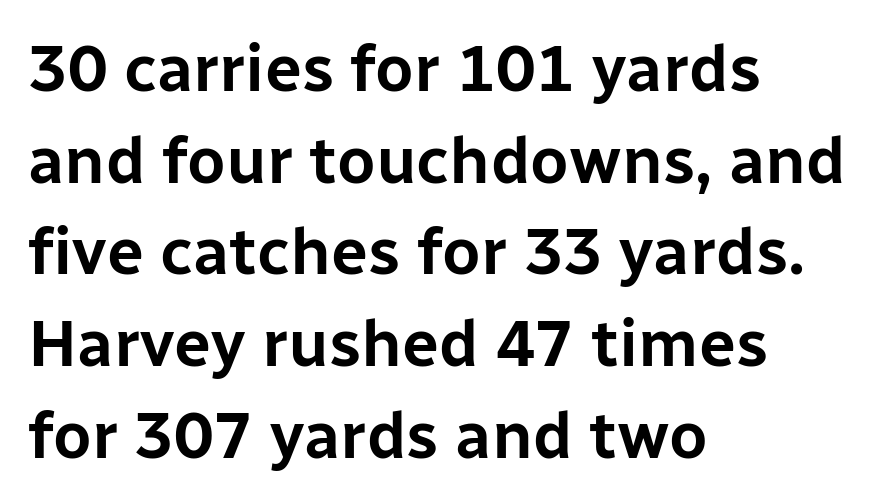
The image shows 66 px sans-serif type, upright; set left-aligned, normal line spacing (1.39x), normal letter spacing, not underlined; low stroke contrast and a medium x-height.
